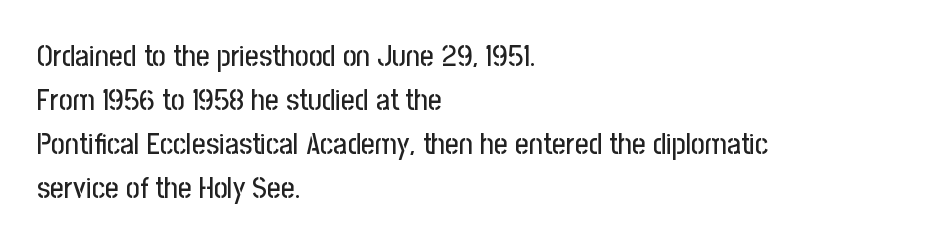
Unlike italic type, these characters show no tilt at all. Nope, no serifs anywhere on these letters. Honestly, the row spacing looks completely unremarkable. Inter-character spacing is left at the font's built-in metrics.
